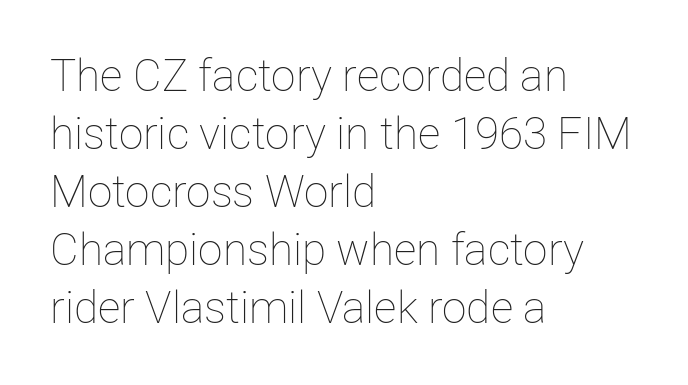
The image shows 44 px thin type, upright; set left-aligned, normal line spacing (1.32x), normal letter spacing, not underlined; low stroke contrast and a medium x-height.
